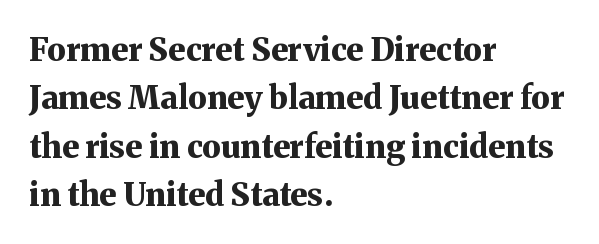
{"serif": "yes", "italic": "no", "bold": "yes", "weight": "bold", "width": "normal", "stroke_contrast": "medium", "x_height": "medium", "monospaced": "no", "underline": "no", "align": "left", "line_spacing": "normal", "line_spacing_ratio": 1.51, "letter_spacing": "normal", "letter_spacing_em": 0.0, "glyph_px": 32}
